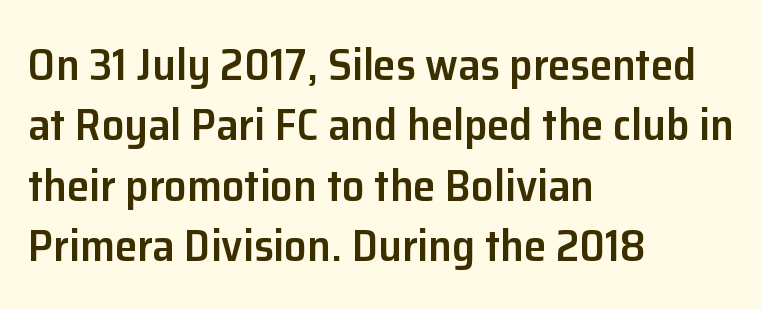
The image shows 45 px semibold sans-serif type, upright; set left-aligned, normal line spacing (1.34x), normal letter spacing, not underlined; low stroke contrast and a medium x-height.
